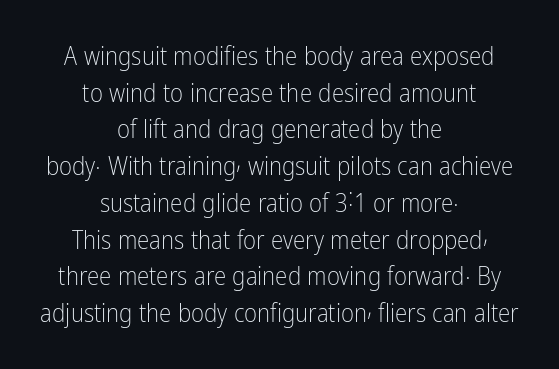
The rag falls on both sides of this text block equally. Rule under the text: the space is simply empty. Stem width sits at or under what a default text font uses. Vertically, the passage feels balanced, rows spaced as you'd expect.
